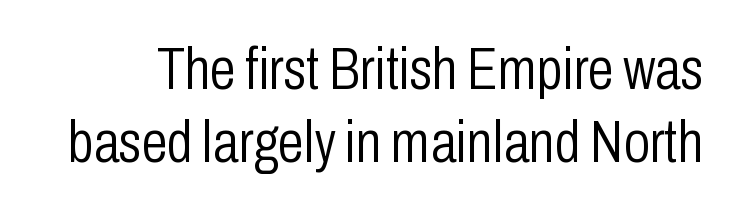
The image shows 59 px light, condensed sans-serif type, upright; set line spacing 1.23x, normal letter spacing, not underlined; low stroke contrast and a medium x-height.
